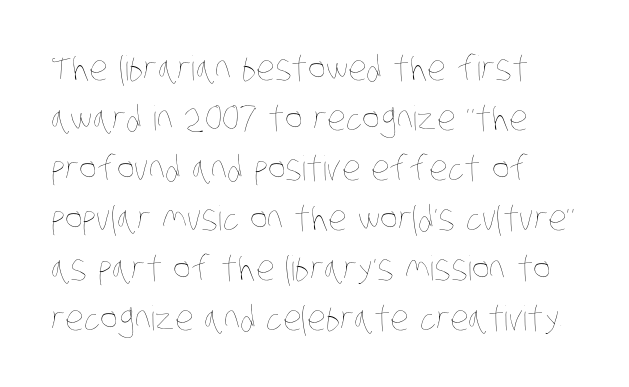
No heavy texture on the line: the type isn't bold. This sample uses plain, unmodified letter spacing. The passage shown is typed in a proportional face where columns would drift. Nobody drew a line under any word here. Does the leading feel generous? No, just average.
